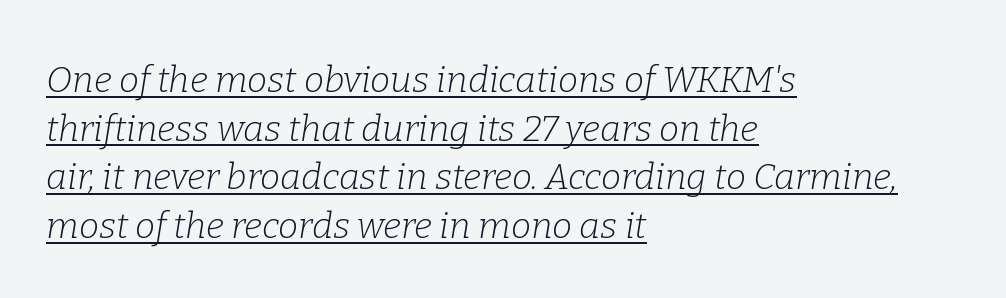
Q: Is the text bold? A: No.
Q: Is the text italic (slanted)? A: Yes, it leans right by about 9 degrees.
Q: Is the typeface a serif or a sans-serif typeface? A: Serif.
Q: Is the text underlined? A: Yes.
Q: How is the paragraph aligned? A: Left-aligned.
Q: Is the spacing between letters normal or unusually wide? A: Normal.
Q: Is the spacing between lines tight, normal or loose? A: Normal.
Q: Width (condensed, normal, or wide)? A: Normal.
Q: Stroke contrast? A: Low.
Q: x-height? A: Medium.
Q: Monospaced? A: No.
